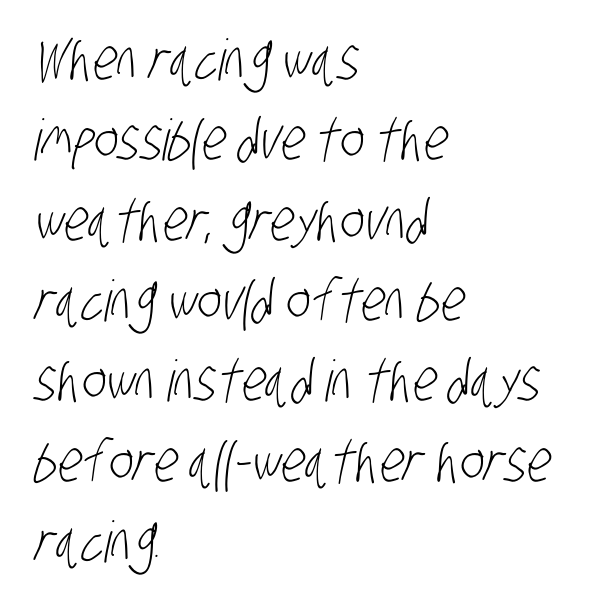
The image shows 57 px light, condensed sans-serif type; set left-aligned, normal line spacing (1.41x), normal letter spacing, not underlined; low stroke contrast and a large x-height.
